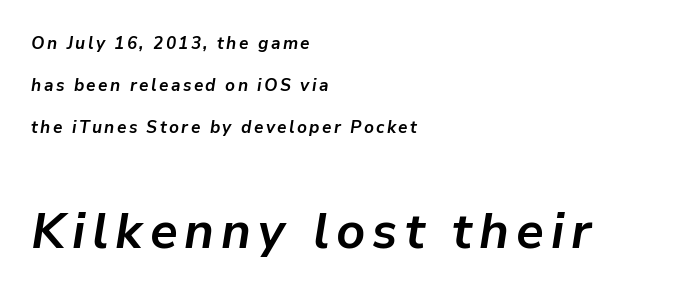
When letters slant like this, we call the style italic. Letters rest on an invisible, unmarked baseline. The line-height multiplier appears high, well above default. The composition opens small and finishes big. Weight check: bold — yes, fully.
